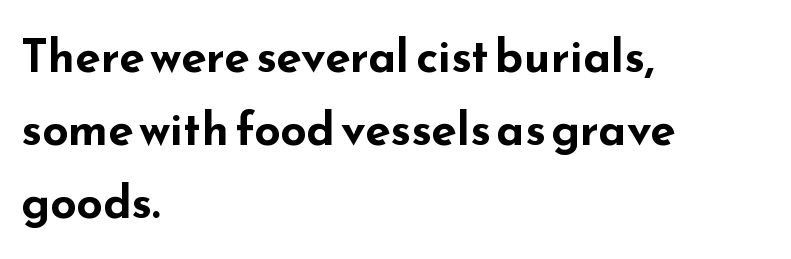
The image shows 46 px bold, wide sans-serif type, upright; set left-aligned, normal line spacing (1.59x), normal letter spacing, not underlined; low stroke contrast and a small x-height.
